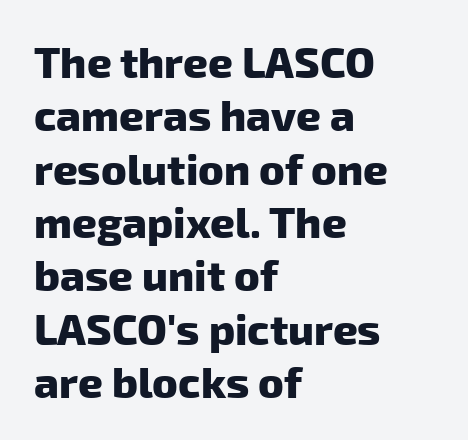
The image shows 43 px heavy sans-serif type; set left-aligned, line spacing 1.24x, normal letter spacing, not underlined; low stroke contrast and a medium x-height.
